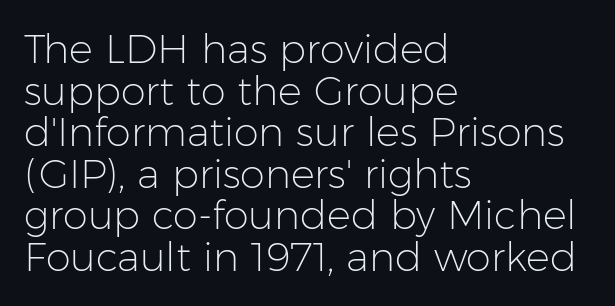
{"serif": "no", "italic": "no", "bold": "no", "weight": "light", "width": "normal", "stroke_contrast": "low", "x_height": "medium", "monospaced": "no", "underline": "no", "align": "left", "line_spacing": "tight", "line_spacing_ratio": 1.04, "letter_spacing": "normal", "letter_spacing_em": 0.0, "glyph_px": 40}
